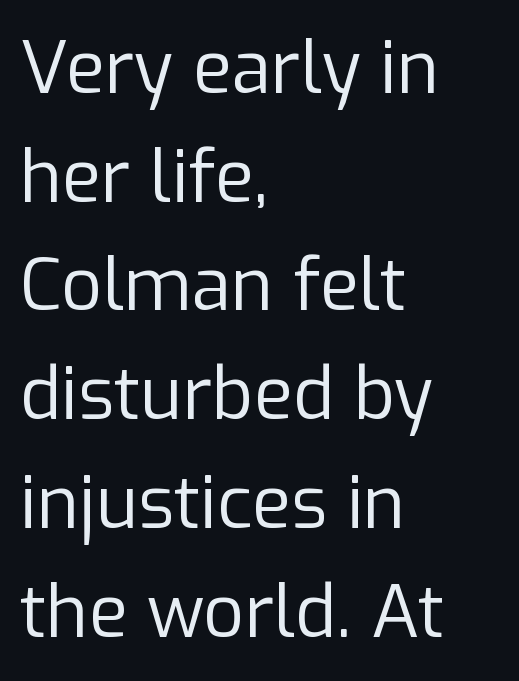
Students, note that the glyphs here touch the page at normal intervals. Stems here are at most as thick as an everyday book face. Character widths vary here, with narrow letters taking less room than wide ones. Rule under the text: the space is simply empty. Rows of type keep a routine distance in the vertical direction. Notice how the stems are strictly vertical — no italics here.
